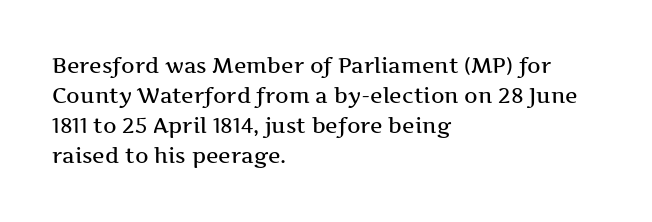
Q: Is the text italic (slanted)? A: No, it is upright.
Q: Is the text underlined? A: No.
Q: How is the paragraph aligned? A: Left-aligned.
Q: Is the spacing between letters normal or unusually wide? A: Normal.
Q: Is the spacing between lines tight, normal or loose? A: Normal.
